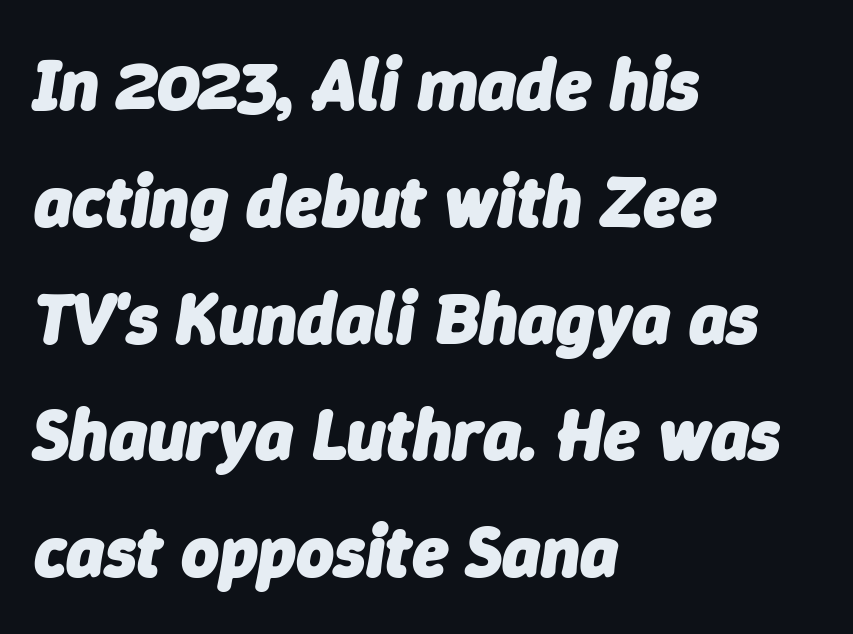
Q: Is the text bold? A: Yes.
Q: Is the text italic (slanted)? A: Yes, it leans right by about 9 degrees.
Q: Is the text underlined? A: No.
Q: How is the paragraph aligned? A: Left-aligned.
Q: Is the spacing between letters normal or unusually wide? A: Normal.
Q: Is the spacing between lines tight, normal or loose? A: Normal.
Q: Width (condensed, normal, or wide)? A: Normal.
Q: Stroke contrast? A: Low.
Q: x-height? A: Medium.
Q: Monospaced? A: No.
